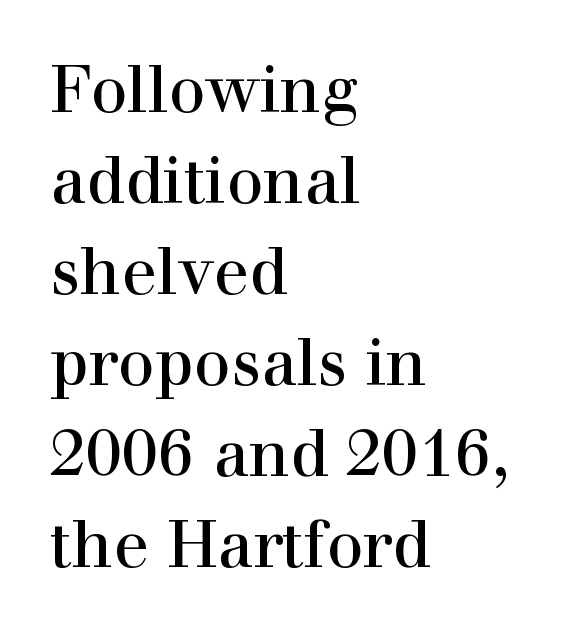
Q: Is the text italic (slanted)? A: No, it is upright.
Q: Is the typeface a serif or a sans-serif typeface? A: Serif.
Q: Is the text underlined? A: No.
Q: How is the paragraph aligned? A: Left-aligned.
Q: Is the spacing between letters normal or unusually wide? A: Normal.
Q: Is the spacing between lines tight, normal or loose? A: Normal.
Q: Width (condensed, normal, or wide)? A: Normal.
Q: x-height? A: Medium.
Q: Monospaced? A: No.
